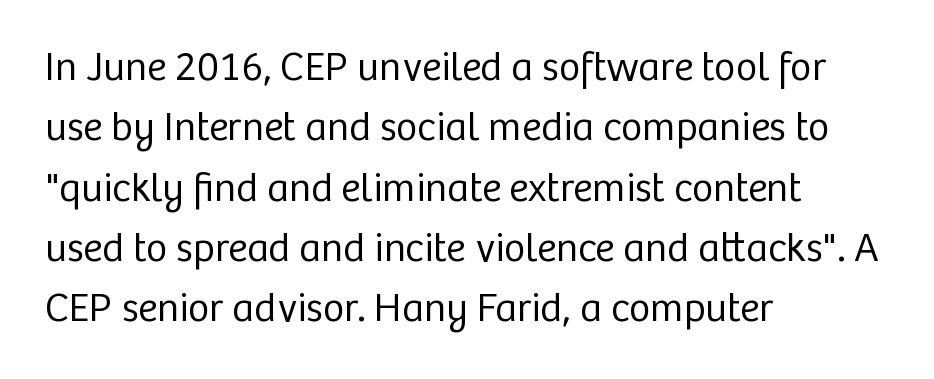
Vertical strokes here are truly vertical. Decoration check: the copy has no underline. The line-height multiplier appears to be the usual default. Each word holds together tightly as a unit, with standard inter-letter gaps.
